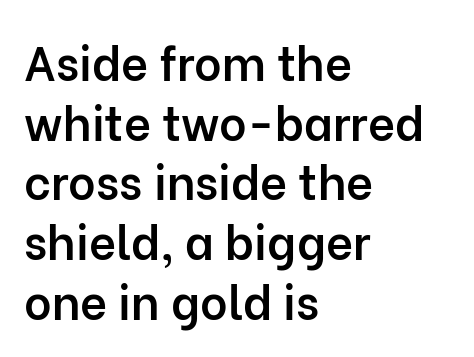
{"serif": "no", "italic": "no", "bold": "semi", "weight": "semibold", "width": "normal", "stroke_contrast": "low", "x_height": "medium", "monospaced": "no", "underline": "no", "align": "left", "line_spacing": "normal", "line_spacing_ratio": 1.27, "letter_spacing": "normal", "letter_spacing_em": 0.0, "glyph_px": 47}
